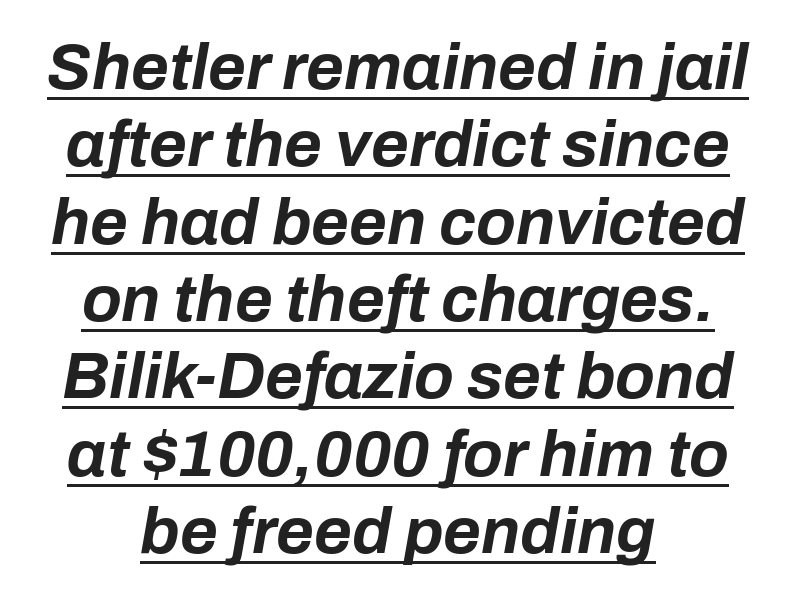
Q: Is the text bold? A: Yes.
Q: Is the text italic (slanted)? A: Yes, it leans right by about 10 degrees.
Q: Is the text underlined? A: Yes.
Q: Is the spacing between letters normal or unusually wide? A: Normal.
Q: Width (condensed, normal, or wide)? A: Normal.
Q: Stroke contrast? A: Low.
Q: x-height? A: Medium.
Q: Monospaced? A: No.
